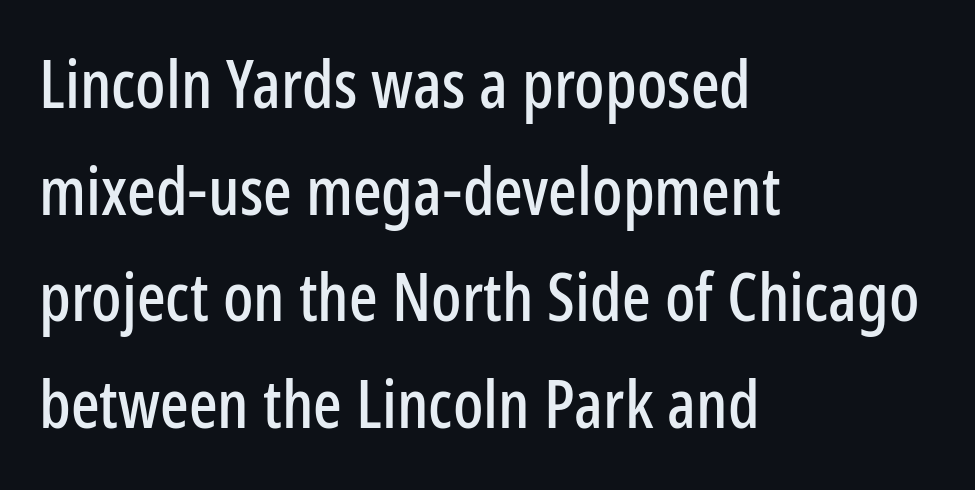
{"serif": "no", "italic": "no", "width": "condensed", "stroke_contrast": "low", "x_height": "medium", "monospaced": "no", "underline": "no", "align": "left", "line_spacing": "normal", "line_spacing_ratio": 1.59, "letter_spacing": "normal", "letter_spacing_em": 0.0, "glyph_px": 67}
